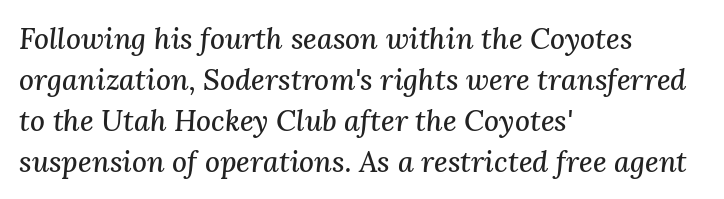
Q: Is the text italic (slanted)? A: Yes, it leans right by about 3 degrees.
Q: Is the typeface a serif or a sans-serif typeface? A: Serif.
Q: Is the text underlined? A: No.
Q: How is the paragraph aligned? A: Left-aligned.
Q: Is the spacing between letters normal or unusually wide? A: Normal.
Q: Is the spacing between lines tight, normal or loose? A: Normal.
Q: Width (condensed, normal, or wide)? A: Normal.
Q: Stroke contrast? A: Medium.
Q: x-height? A: Medium.
Q: Monospaced? A: No.
